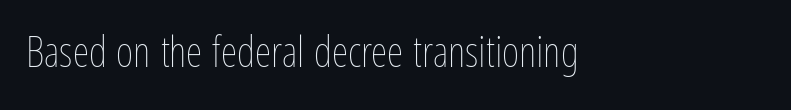
Here the designer chose a conventional face with non-uniform glyph widths. Upright lettering throughout. In terms of letterspacing, this is plain default setting. No chunkiness to these letters — they're not bold. The compositor pushed each line to the left boundary.
